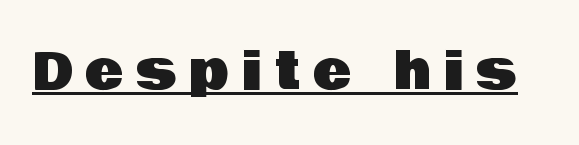
The image shows 51 px sans-serif type, upright; set unusually wide letter spacing (+0.26 em), underlined; low stroke contrast and a large x-height.
